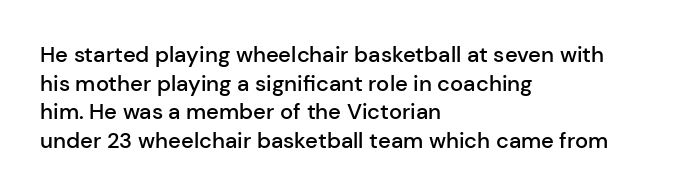
The image shows 22 px text type, upright; set left-aligned, normal line spacing (1.3x), normal letter spacing, not underlined.
